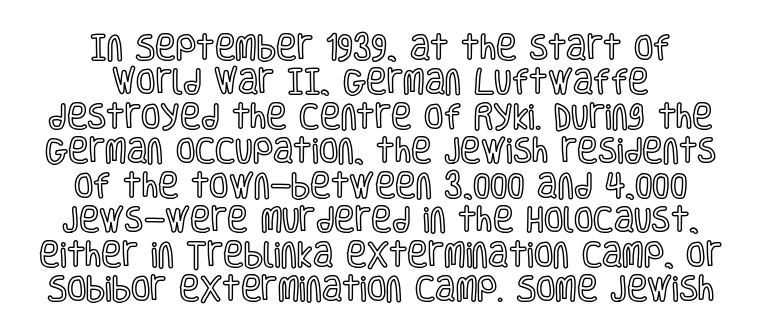
{"italic": "no", "width": "condensed", "x_height": "large", "monospaced": "no", "underline": "no", "align": "center", "line_spacing_ratio": 1.23, "letter_spacing": "normal", "letter_spacing_em": 0.0, "glyph_px": 28}
